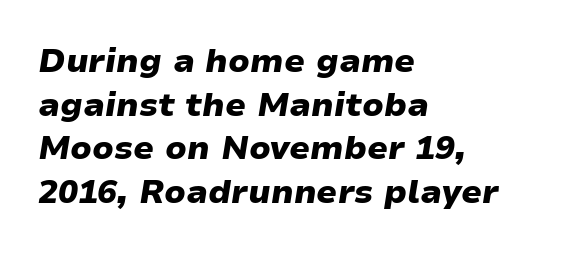
Q: Is the text bold? A: Yes.
Q: Is the text italic (slanted)? A: Yes, it leans right by about 9 degrees.
Q: Is the text underlined? A: No.
Q: How is the paragraph aligned? A: Left-aligned.
Q: Is the spacing between letters normal or unusually wide? A: Normal.
Q: Is the spacing between lines tight, normal or loose? A: Normal.
Q: Width (condensed, normal, or wide)? A: Wide.
Q: Stroke contrast? A: Low.
Q: x-height? A: Medium.
Q: Monospaced? A: No.
